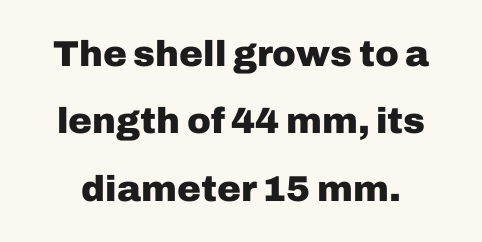
The glyphs are unaccompanied by any horizontal stroke below them. Unlike italic type, these characters show no tilt at all. Every letter is thick-stroked: bold, no question. There is no visible air inserted between adjacent glyphs. Regarding serifs, this sample does without them.
